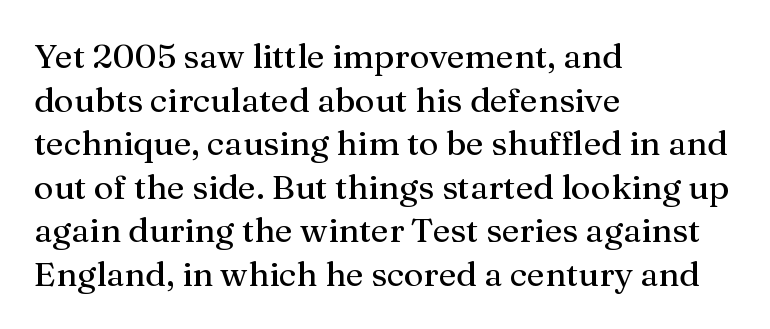
Q: Is the text italic (slanted)? A: No, it is upright.
Q: Is the typeface a serif or a sans-serif typeface? A: Serif.
Q: Is the text underlined? A: No.
Q: How is the paragraph aligned? A: Left-aligned.
Q: Is the spacing between letters normal or unusually wide? A: Normal.
Q: Is the spacing between lines tight, normal or loose? A: Normal.
Q: Width (condensed, normal, or wide)? A: Normal.
Q: Stroke contrast? A: Medium.
Q: x-height? A: Medium.
Q: Monospaced? A: No.
